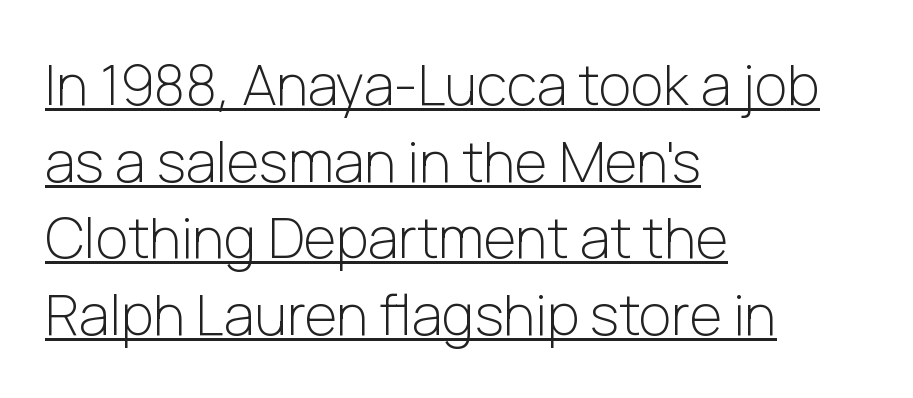
No italicization has been applied; the sample stays upright. The rows are spaced the way most documents space them. Short note: letters normally spaced. Compared with a centered layout, this one pins lines to the left instead. The rendering shows plain stroke endings on the letterforms — a sans-serif design.
